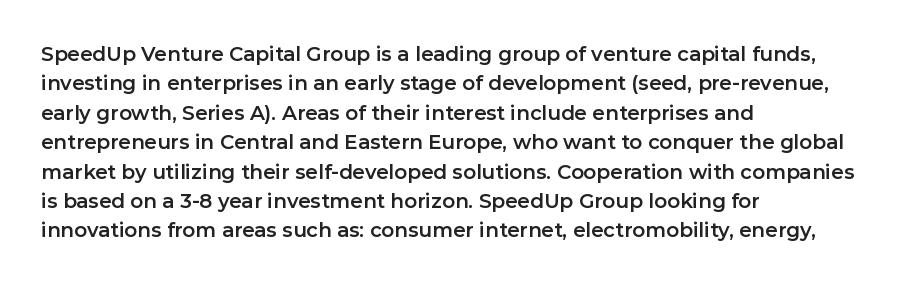
Q: Is the text italic (slanted)? A: No, it is upright.
Q: Is the text underlined? A: No.
Q: How is the paragraph aligned? A: Left-aligned.
Q: Is the spacing between letters normal or unusually wide? A: Normal.
Q: Is the spacing between lines tight, normal or loose? A: Normal.
